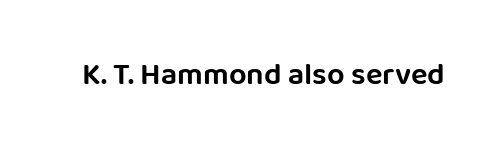
Q: Is the text italic (slanted)? A: No, it is upright.
Q: Is the typeface a serif or a sans-serif typeface? A: Sans-serif.
Q: Is the text underlined? A: No.
Q: Is the spacing between letters normal or unusually wide? A: Normal.
Q: Width (condensed, normal, or wide)? A: Normal.
Q: Stroke contrast? A: Low.
Q: x-height? A: Large.
Q: Monospaced? A: No.
